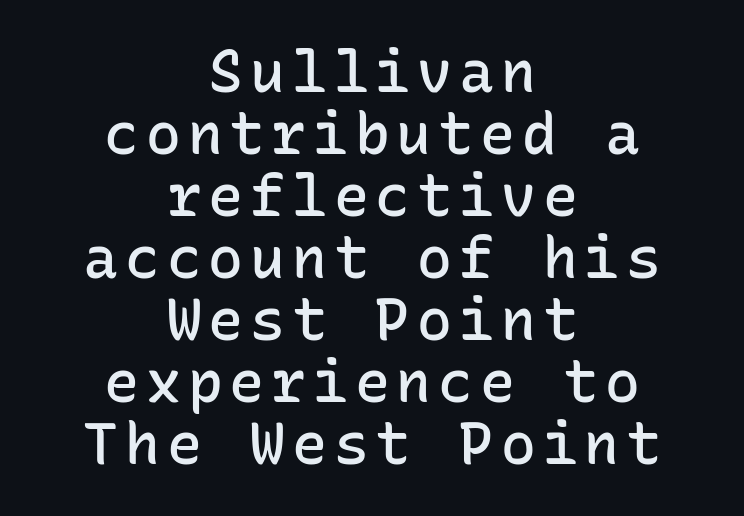
Q: Is the text bold? A: Semi-bold.
Q: Is the text italic (slanted)? A: No, it is upright.
Q: Is the typeface a serif or a sans-serif typeface? A: Sans-serif.
Q: Is the text underlined? A: No.
Q: How is the paragraph aligned? A: Centered.
Q: Is the spacing between lines tight, normal or loose? A: Tight.
Q: Width (condensed, normal, or wide)? A: Normal.
Q: Stroke contrast? A: Low.
Q: x-height? A: Medium.
Q: Monospaced? A: Yes.
